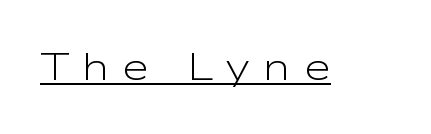
The image shows 39 px light, wide sans-serif type, upright; set unusually wide letter spacing (+0.33 em), underlined; low stroke contrast and a medium x-height.
